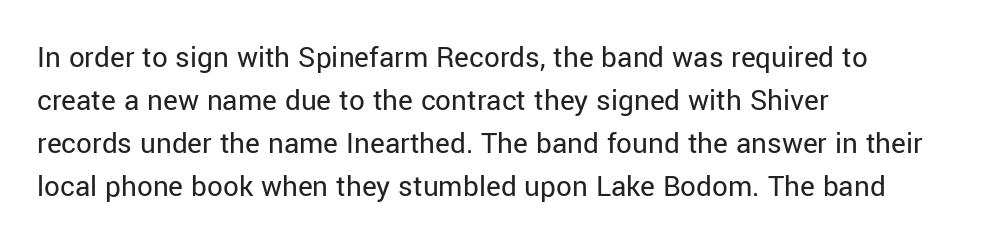
{"serif": "no", "italic": "no", "bold": "no", "weight": "regular", "width": "normal", "stroke_contrast": "low", "x_height": "medium", "monospaced": "no", "underline": "no", "align": "left", "line_spacing": "normal", "line_spacing_ratio": 1.39, "letter_spacing": "normal", "letter_spacing_em": 0.0, "glyph_px": 31}
